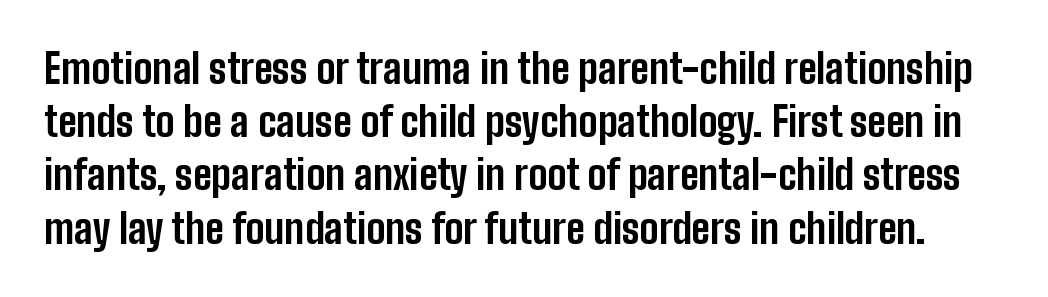
{"serif": "no", "italic": "no", "bold": "yes", "weight": "bold", "width": "condensed", "stroke_contrast": "low", "x_height": "medium", "monospaced": "no", "underline": "no", "line_spacing": "normal", "line_spacing_ratio": 1.33, "letter_spacing": "normal", "letter_spacing_em": 0.0, "glyph_px": 40}
